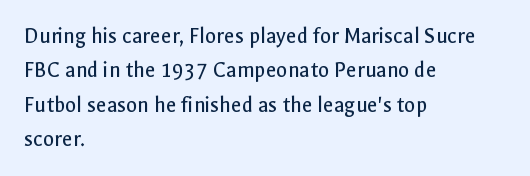
The image shows 23 px text type, upright; set left-aligned, normal line spacing (1.49x), normal letter spacing, not underlined.
